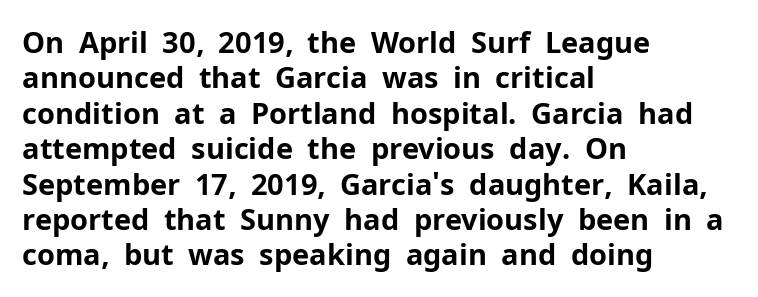
Character widths vary here, with narrow letters taking less room than wide ones. This rendering features lettering with no underline. Short note: letters normally spaced. This sample is left-justified, so line endings fall wherever the words run out.
